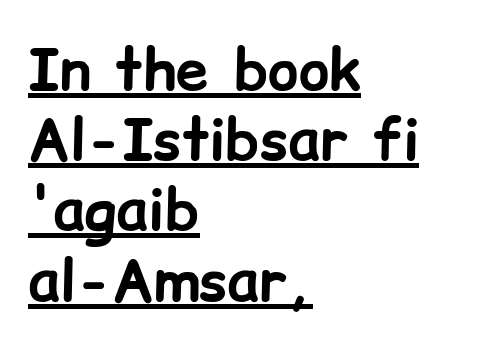
{"serif": "no", "italic": "no", "bold": "yes", "weight": "bold", "width": "normal", "stroke_contrast": "low", "x_height": "medium", "monospaced": "no", "underline": "yes", "align": "left", "line_spacing_ratio": 1.21, "letter_spacing": "normal", "letter_spacing_em": 0.0, "glyph_px": 58}
